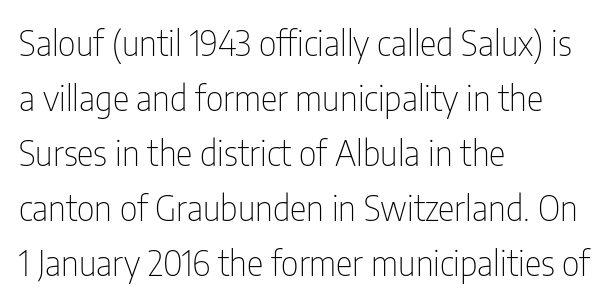
Q: Is the text bold? A: No.
Q: Is the text italic (slanted)? A: No, it is upright.
Q: Is the typeface a serif or a sans-serif typeface? A: Sans-serif.
Q: Is the text underlined? A: No.
Q: How is the paragraph aligned? A: Left-aligned.
Q: Is the spacing between letters normal or unusually wide? A: Normal.
Q: Is the spacing between lines tight, normal or loose? A: Normal.
Q: Width (condensed, normal, or wide)? A: Condensed.
Q: Stroke contrast? A: Low.
Q: x-height? A: Medium.
Q: Monospaced? A: No.
